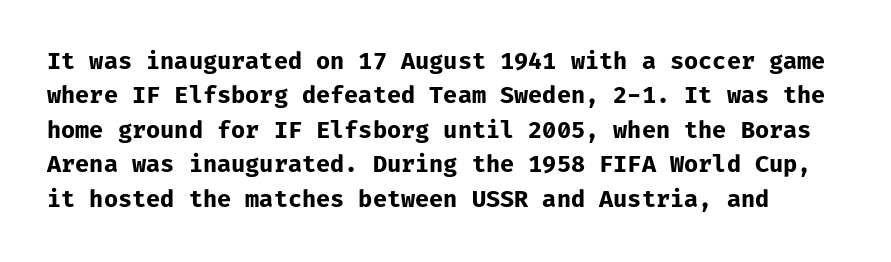
The words here are not underlined. The passage shown is emphatically bold. Ordinary non-slanted type is in use. What's the leading like? Ordinary, nothing unusual. Tracking value appears to be zero — textbook default spacing.
